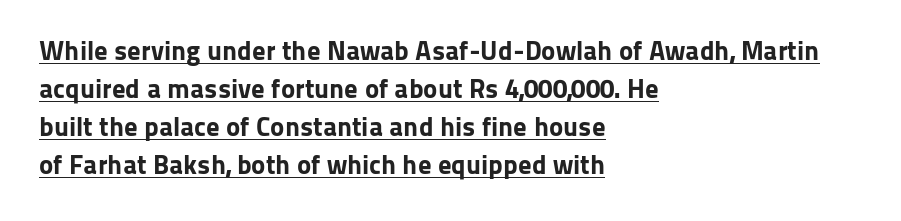
Q: Is the text bold? A: Yes.
Q: Is the text italic (slanted)? A: No, it is upright.
Q: Is the text underlined? A: Yes.
Q: How is the paragraph aligned? A: Left-aligned.
Q: Is the spacing between letters normal or unusually wide? A: Normal.
Q: Is the spacing between lines tight, normal or loose? A: Normal.
